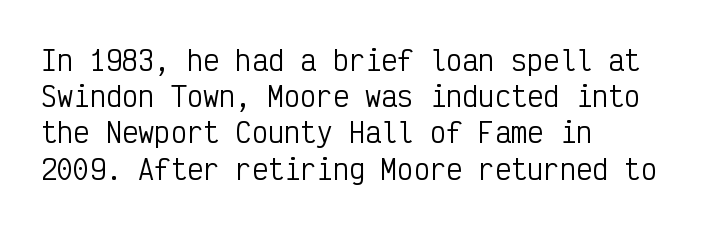
The image shows 27 px text type, upright; set left-aligned, normal line spacing (1.34x), normal letter spacing, not underlined.
